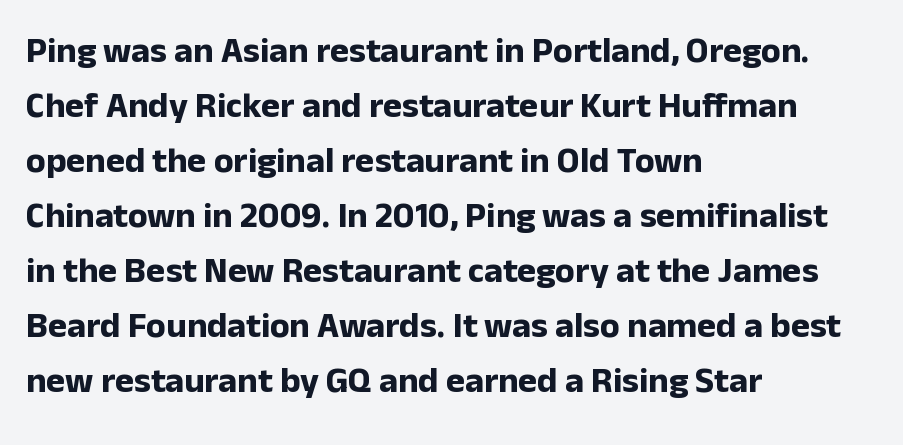
The image shows 36 px bold sans-serif type, upright; set left-aligned, normal line spacing (1.53x), normal letter spacing, not underlined; low stroke contrast and a medium x-height.
